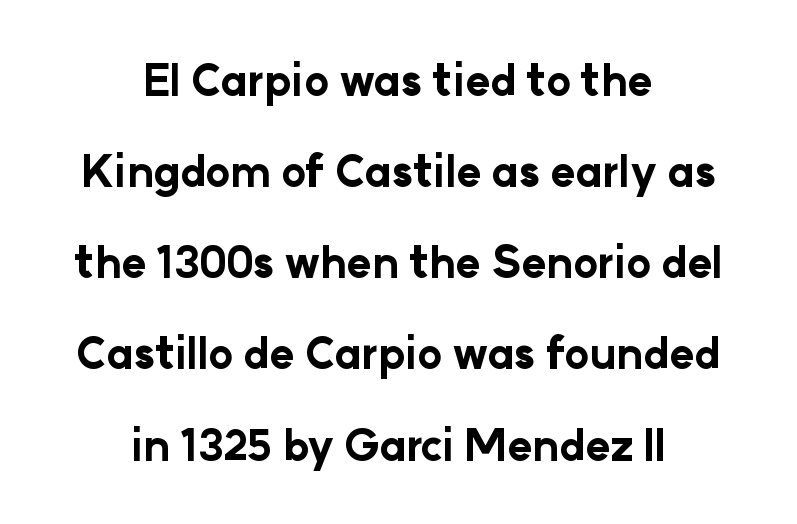
The image shows 42 px bold sans-serif type, upright; set centered, loose line spacing (2.17x), normal letter spacing, not underlined; low stroke contrast and a medium x-height.
